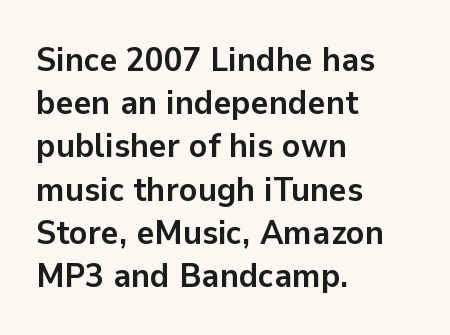
{"serif": "no", "italic": "no", "bold": "yes", "weight": "semibold", "width": "normal", "stroke_contrast": "low", "x_height": "medium", "monospaced": "no", "underline": "no", "align": "left", "line_spacing": "normal", "line_spacing_ratio": 1.27, "letter_spacing": "normal", "letter_spacing_em": 0.0, "glyph_px": 34}
